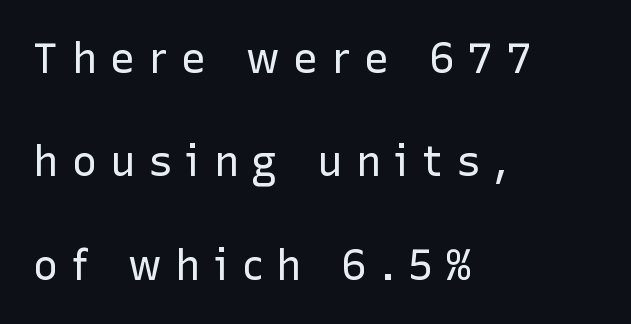
{"serif": "no", "italic": "no", "bold": "no", "weight": "regular", "width": "normal", "stroke_contrast": "low", "x_height": "medium", "monospaced": "no", "underline": "no", "align": "left", "line_spacing": "loose", "line_spacing_ratio": 2.46, "letter_spacing": "wide", "letter_spacing_em": 0.32, "glyph_px": 42}
